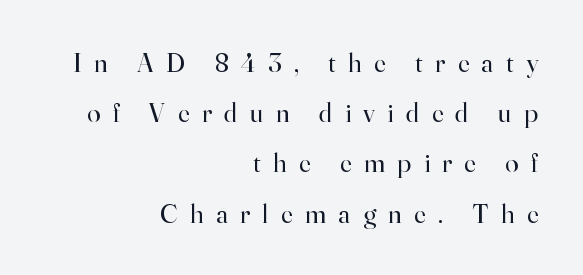
Q: Is the text bold? A: No.
Q: Is the text italic (slanted)? A: No, it is upright.
Q: Is the text underlined? A: No.
Q: How is the paragraph aligned? A: Right-aligned.
Q: Is the spacing between letters normal or unusually wide? A: Unusually wide.
